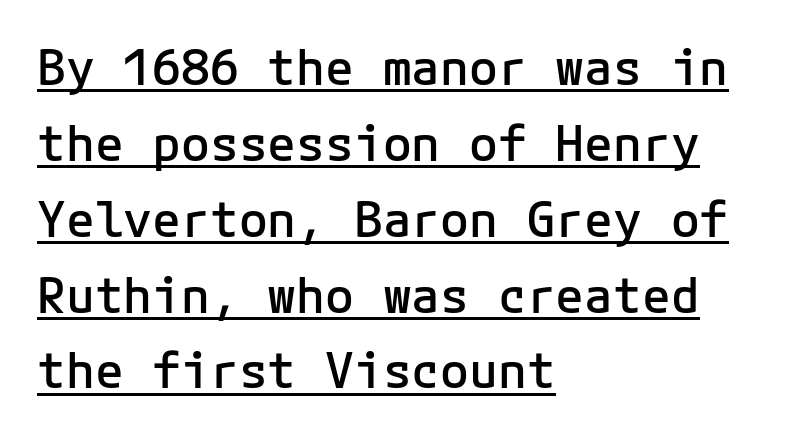
{"serif": "no", "italic": "no", "bold": "semi", "weight": "semibold", "width": "normal", "stroke_contrast": "low", "x_height": "medium", "monospaced": "yes", "underline": "yes", "align": "left", "line_spacing": "normal", "line_spacing_ratio": 1.58, "letter_spacing": "normal", "letter_spacing_em": 0.0, "glyph_px": 48}
